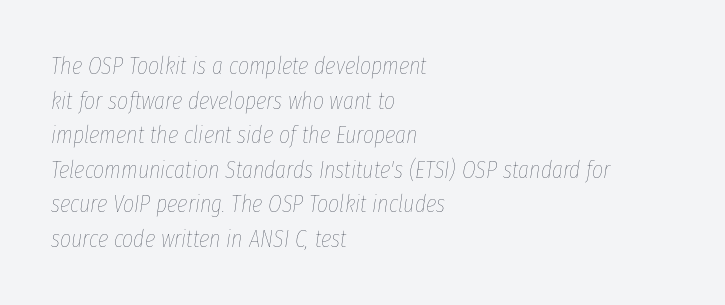
Q: Is the text bold? A: No.
Q: Is the text italic (slanted)? A: Yes, it leans right by about 8 degrees.
Q: Is the text underlined? A: No.
Q: How is the paragraph aligned? A: Left-aligned.
Q: Is the spacing between letters normal or unusually wide? A: Normal.
Q: Is the spacing between lines tight, normal or loose? A: Normal.
